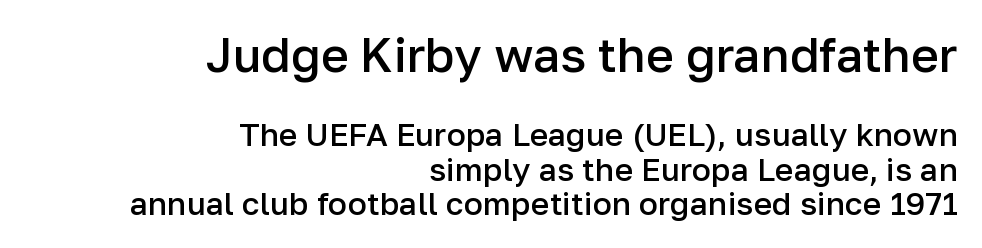
{"serif": "no", "italic": "no", "bold": "semi", "weight": "semibold", "width": "normal", "stroke_contrast": "low", "x_height": "medium", "monospaced": "no", "underline": "no", "align": "right", "line_spacing": "tight", "line_spacing_ratio": 1.08, "letter_spacing": "normal", "letter_spacing_em": 0.0, "larger_block": "first", "size_ratio": 1.5, "glyph_px": 48}
